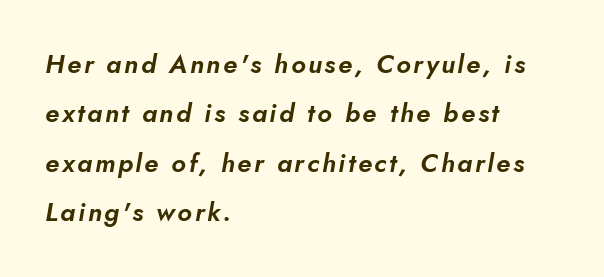
The image shows 26 px text type, italic (leaning right); set left-aligned, loose line spacing (1.9x), not underlined.
